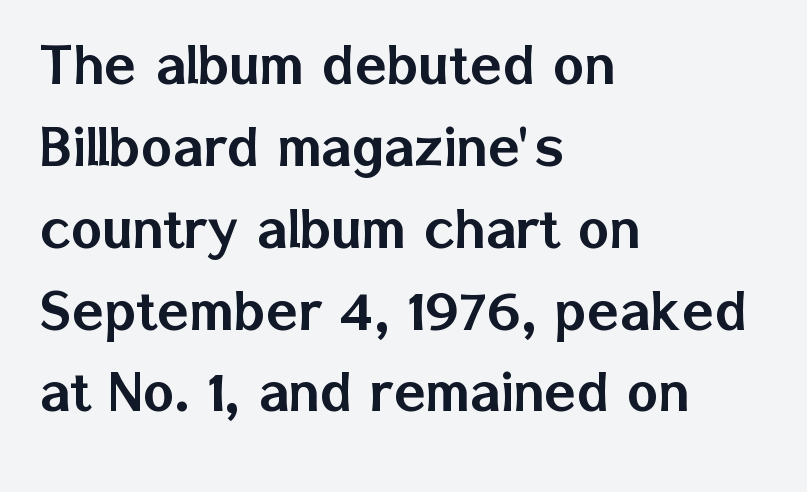
The image shows 66 px sans-serif type, upright; set left-aligned, line spacing 1.24x, normal letter spacing, not underlined; low stroke contrast and a medium x-height.
